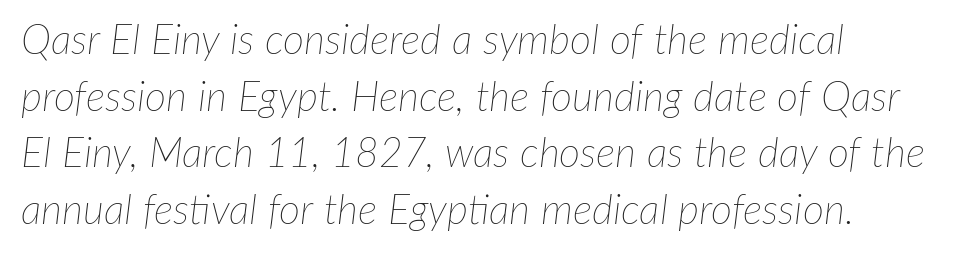
Q: Is the text bold? A: No.
Q: Is the text italic (slanted)? A: Yes, it leans right by about 7 degrees.
Q: Is the text underlined? A: No.
Q: How is the paragraph aligned? A: Left-aligned.
Q: Is the spacing between letters normal or unusually wide? A: Normal.
Q: Is the spacing between lines tight, normal or loose? A: Normal.
Q: Width (condensed, normal, or wide)? A: Normal.
Q: Stroke contrast? A: Low.
Q: x-height? A: Medium.
Q: Monospaced? A: No.
